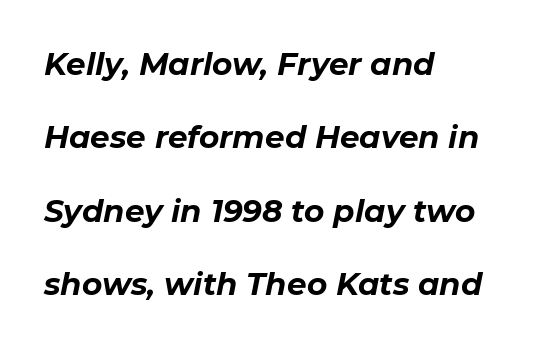
{"italic": "yes", "lean": "right", "slant_degrees": 11, "bold": "yes", "weight": "bold", "width": "normal", "stroke_contrast": "low", "x_height": "medium", "monospaced": "no", "underline": "no", "align": "left", "line_spacing": "loose", "line_spacing_ratio": 2.37, "letter_spacing": "normal", "letter_spacing_em": 0.0, "glyph_px": 31}
